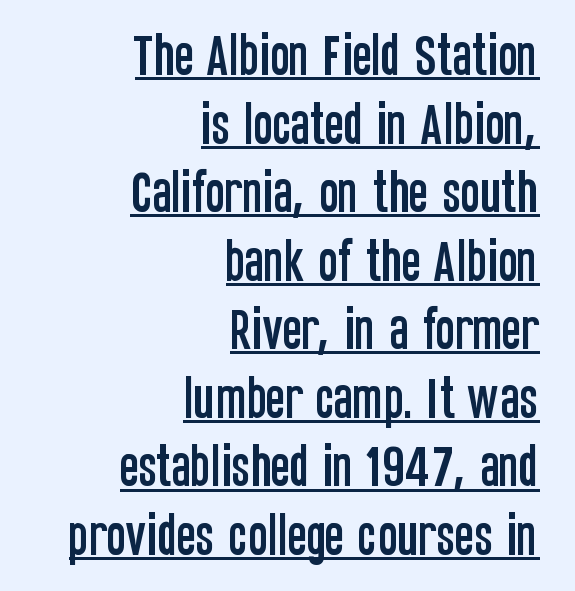
Q: Is the text italic (slanted)? A: No, it is upright.
Q: Is the typeface a serif or a sans-serif typeface? A: Sans-serif.
Q: Is the text underlined? A: Yes.
Q: How is the paragraph aligned? A: Right-aligned.
Q: Is the spacing between letters normal or unusually wide? A: Normal.
Q: Is the spacing between lines tight, normal or loose? A: Normal.
Q: Width (condensed, normal, or wide)? A: Condensed.
Q: Stroke contrast? A: Low.
Q: x-height? A: Large.
Q: Monospaced? A: No.
